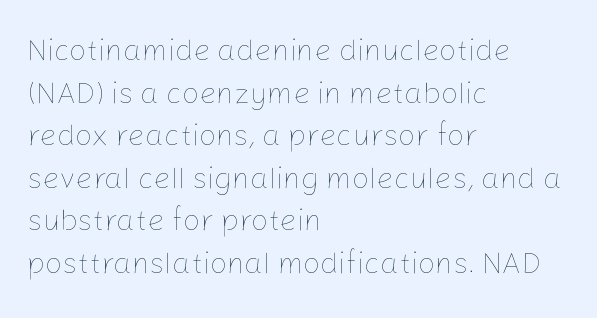
The image shows 30 px thin type, upright; set left-aligned, normal line spacing (1.42x), normal letter spacing, not underlined; low stroke contrast and a medium x-height.
